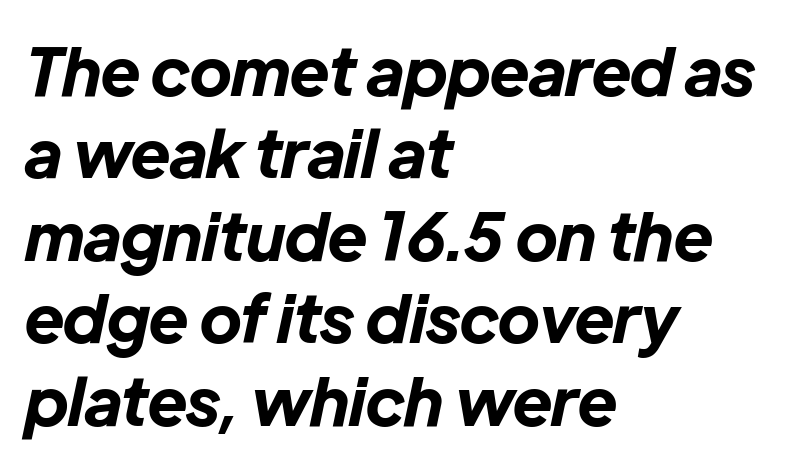
The image shows 66 px bold type, italic (leaning right); set left-aligned, normal line spacing (1.25x), normal letter spacing, not underlined; low stroke contrast and a medium x-height.
